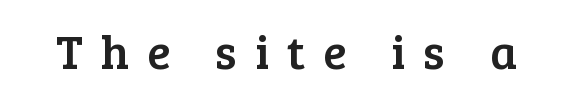
{"serif": "yes", "italic": "no", "width": "normal", "stroke_contrast": "low", "x_height": "medium", "monospaced": "no", "underline": "no", "letter_spacing": "wide", "letter_spacing_em": 0.37, "glyph_px": 48}
